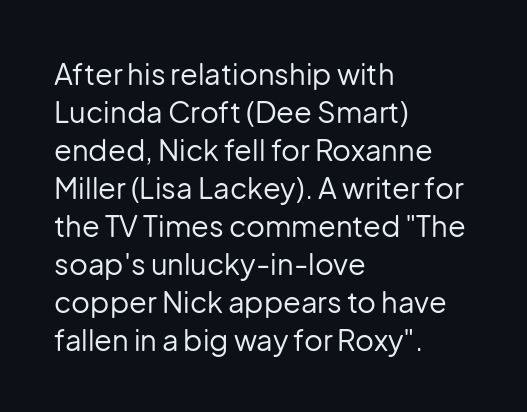
The font sits on the lighter half of the weight spectrum, regular included. The space between consecutive lines is moderate. Proportional: the letters do not fall into vertical columns. Unmarked baselines from the first word to the last.
